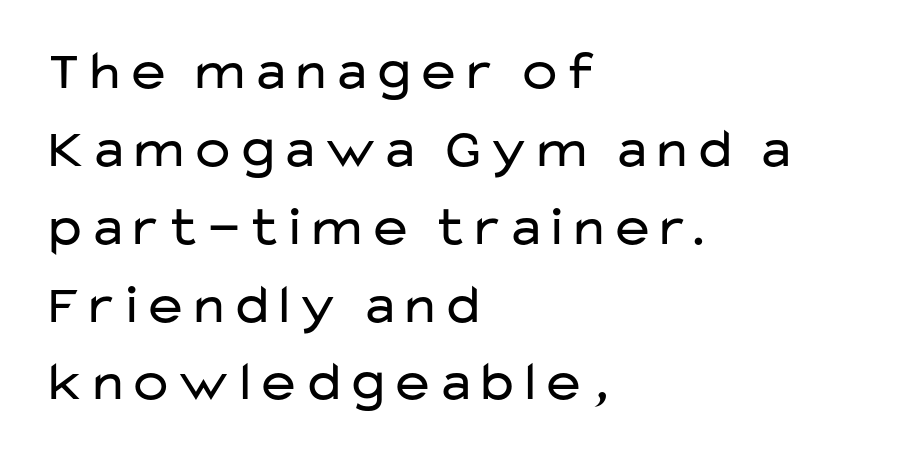
{"serif": "no", "italic": "no", "bold": "no", "weight": "regular", "width": "wide", "stroke_contrast": "low", "x_height": "medium", "monospaced": "no", "underline": "no", "align": "left", "line_spacing": "normal", "line_spacing_ratio": 1.39, "letter_spacing": "normal", "letter_spacing_em": 0.0, "glyph_px": 56}
